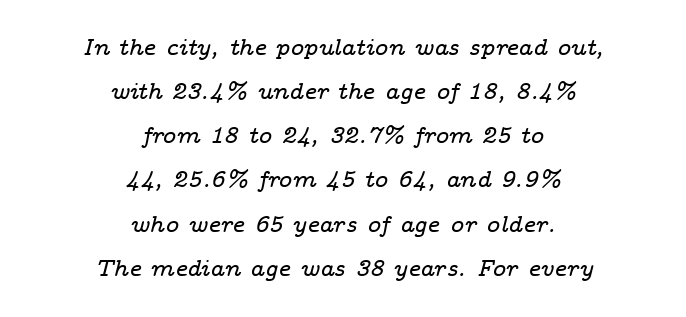
Q: Is the text italic (slanted)? A: Yes, it leans right by about 14 degrees.
Q: Is the text underlined? A: No.
Q: How is the paragraph aligned? A: Centered.
Q: Is the spacing between letters normal or unusually wide? A: Normal.
Q: Is the spacing between lines tight, normal or loose? A: Loose.
